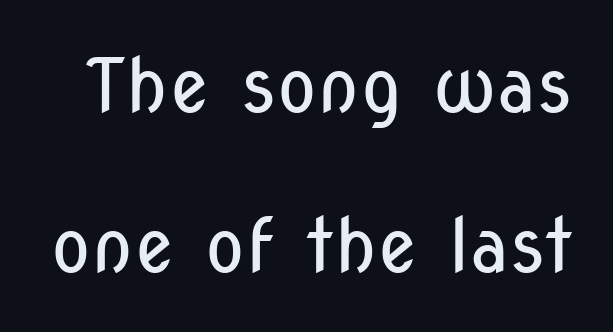
The image shows 75 px regular-weight, condensed sans-serif type, upright; set loose line spacing (2.14x), normal letter spacing, not underlined; low stroke contrast and a medium x-height.
